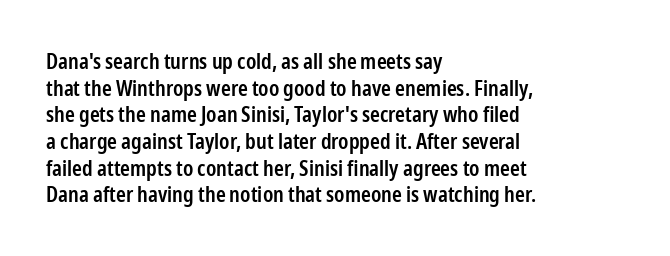
Casual observation: everything's shoved over to the left. Horizontal bands of white between lines are of average thickness. Tracking value appears to be zero — textbook default spacing. The letters stand straight up with perfectly vertical stems. Compared with an ordinary text face, these strokes are moderately heavier — a semibold. Anything drawn beneath the words? Only blank space.
